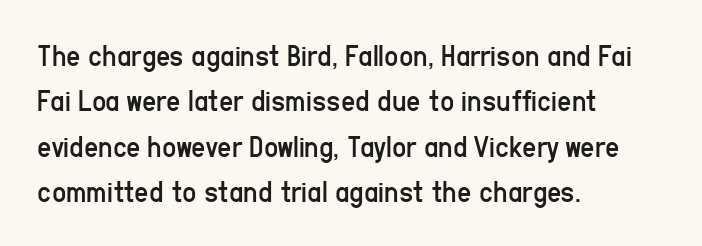
Leading: standard. The rendering shows plain stroke endings on the letterforms — a sans-serif design. A bare baseline throughout the passage. The compositor pushed each line to the left boundary. The lettering holds an erect, upright posture throughout. The face used here is proportionally spaced, like ordinary book or web type.
